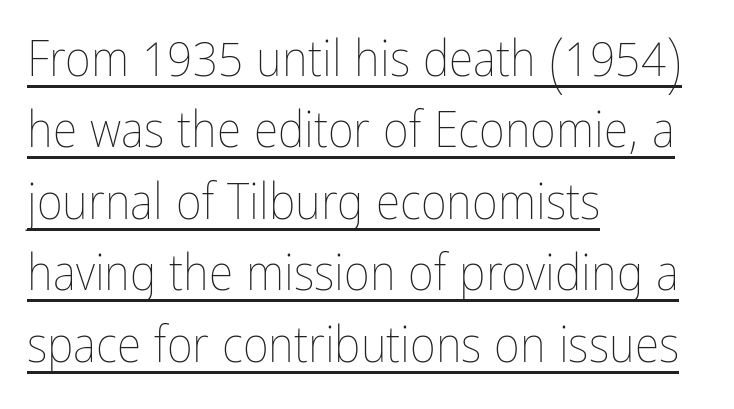
The characters are drawn with everyday or finer stroke widths. This sample has the flowing, uneven cadence of proportional lettering. Line starts are locked; line ends wander. Tracking here is standard; glyphs follow each other at the usual distance. In designer terms, the underline attribute is active on this setting.
